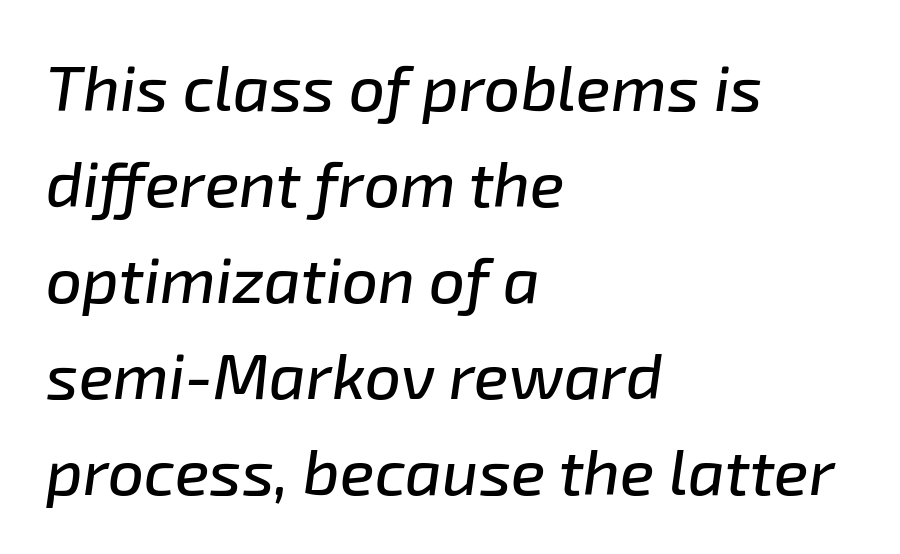
The image shows 64 px text type, italic (leaning right); set left-aligned, normal line spacing (1.5x), normal letter spacing, not underlined; low stroke contrast and a medium x-height.
